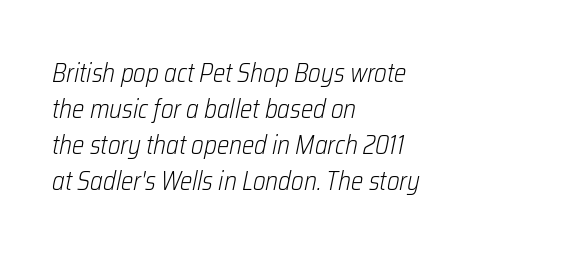
Q: Is the text bold? A: No.
Q: Is the text italic (slanted)? A: Yes, it leans right by about 12 degrees.
Q: Is the text underlined? A: No.
Q: How is the paragraph aligned? A: Left-aligned.
Q: Is the spacing between letters normal or unusually wide? A: Normal.
Q: Is the spacing between lines tight, normal or loose? A: Normal.
